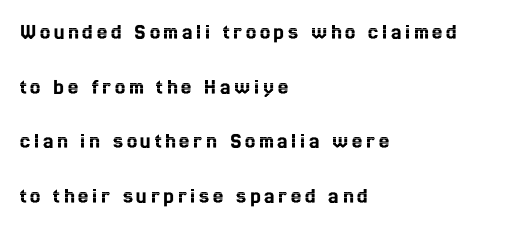
{"italic": "no", "underline": "no", "align": "left", "line_spacing": "loose", "line_spacing_ratio": 2.37, "glyph_px": 23}
